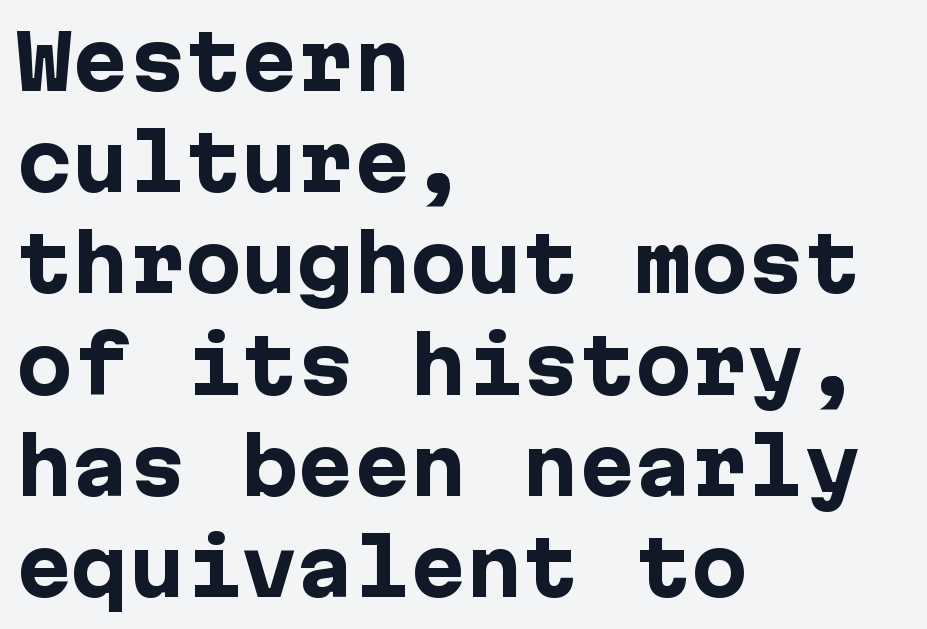
Q: Is the text bold? A: Yes.
Q: Is the text italic (slanted)? A: No, it is upright.
Q: Is the typeface a serif or a sans-serif typeface? A: Sans-serif.
Q: Is the text underlined? A: No.
Q: How is the paragraph aligned? A: Left-aligned.
Q: Is the spacing between letters normal or unusually wide? A: Normal.
Q: Is the spacing between lines tight, normal or loose? A: Normal.
Q: Width (condensed, normal, or wide)? A: Normal.
Q: Stroke contrast? A: Low.
Q: x-height? A: Medium.
